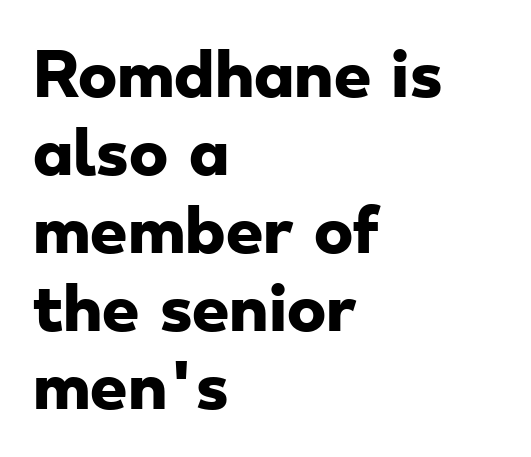
Q: Is the text bold? A: Yes.
Q: Is the typeface a serif or a sans-serif typeface? A: Sans-serif.
Q: Is the text underlined? A: No.
Q: How is the paragraph aligned? A: Left-aligned.
Q: Is the spacing between letters normal or unusually wide? A: Normal.
Q: Is the spacing between lines tight, normal or loose? A: Normal.
Q: Width (condensed, normal, or wide)? A: Wide.
Q: Stroke contrast? A: Low.
Q: x-height? A: Small.
Q: Monospaced? A: No.
